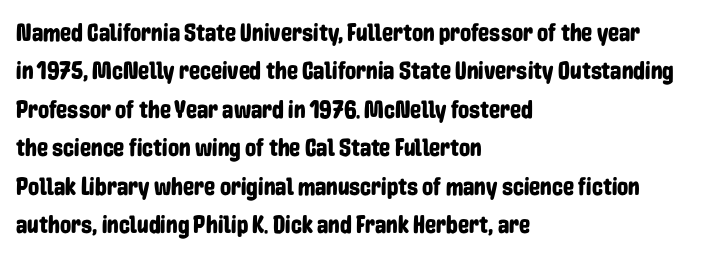
Q: Is the text italic (slanted)? A: No, it is upright.
Q: Is the text underlined? A: No.
Q: How is the paragraph aligned? A: Left-aligned.
Q: Is the spacing between letters normal or unusually wide? A: Normal.
Q: Is the spacing between lines tight, normal or loose? A: Normal.
